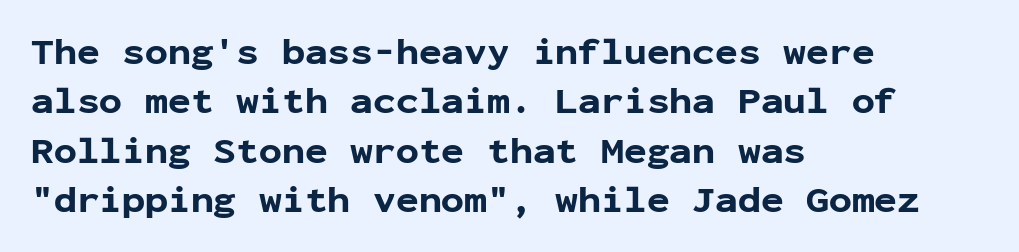
Q: Is the text bold? A: Yes.
Q: Is the text italic (slanted)? A: No, it is upright.
Q: Is the typeface a serif or a sans-serif typeface? A: Sans-serif.
Q: Is the text underlined? A: No.
Q: How is the paragraph aligned? A: Left-aligned.
Q: Is the spacing between letters normal or unusually wide? A: Normal.
Q: Is the spacing between lines tight, normal or loose? A: Normal.
Q: Width (condensed, normal, or wide)? A: Normal.
Q: Stroke contrast? A: Low.
Q: x-height? A: Medium.
Q: Monospaced? A: Yes.
